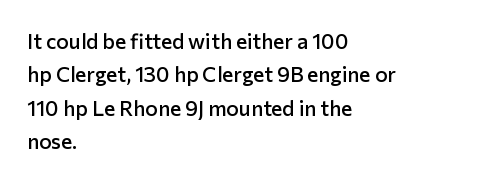
Typographic density is moderately raised because the face is semibold. Letter spacing: default. Vertically, the passage feels balanced, rows spaced as you'd expect. In terms of posture, this sample is upright. These lines stack with their left ends in a neat column.
